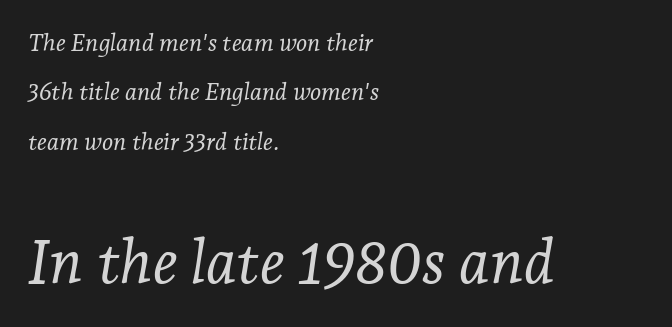
Small tapered or slab feet sit at the stroke ends, so this counts as serif. The rendering keeps characters at their native spacing. The specimen reads as italic at a glance. Underlining? Definitely not there.
